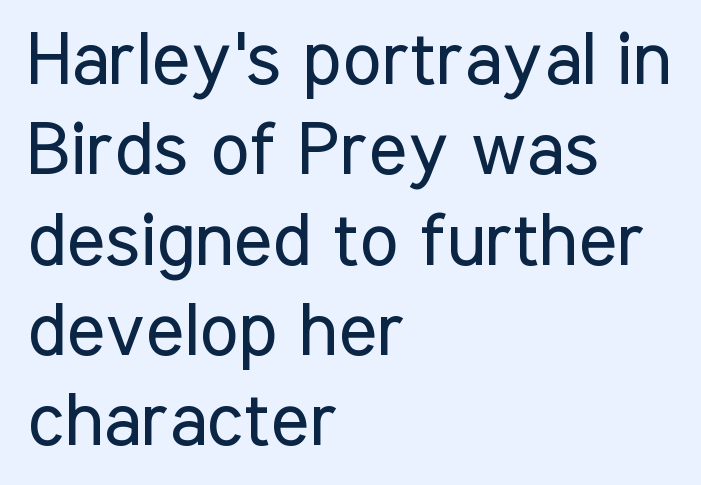
Standard letterfit; no display-style spreading of the glyphs. The rendering uses natural spacing where letterforms have individual widths. The font's upright variant was chosen for this text. The foot of each line stays bare and open. The typesetting does not lean heavy: it is not bold.
